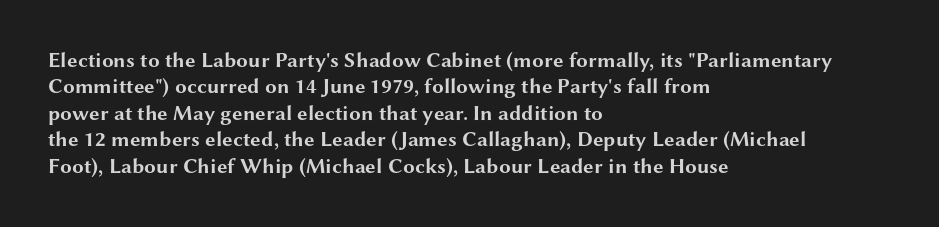
Q: Is the text bold? A: Yes.
Q: Is the text italic (slanted)? A: No, it is upright.
Q: Is the text underlined? A: No.
Q: How is the paragraph aligned? A: Left-aligned.
Q: Is the spacing between letters normal or unusually wide? A: Normal.
Q: Is the spacing between lines tight, normal or loose? A: Normal.
